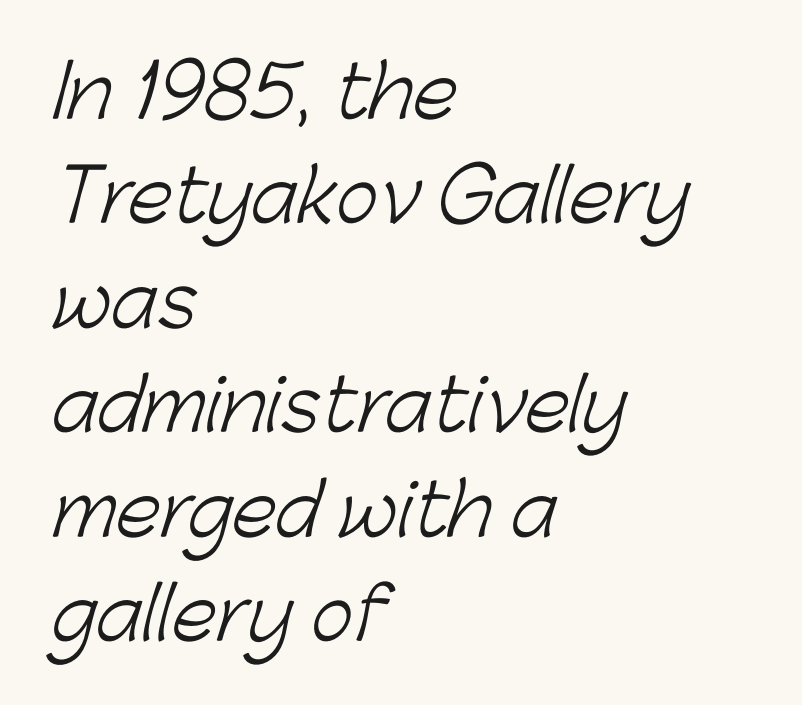
The image shows 72 px light sans-serif type; set left-aligned, normal line spacing (1.45x), normal letter spacing, not underlined; low stroke contrast and a medium x-height.
